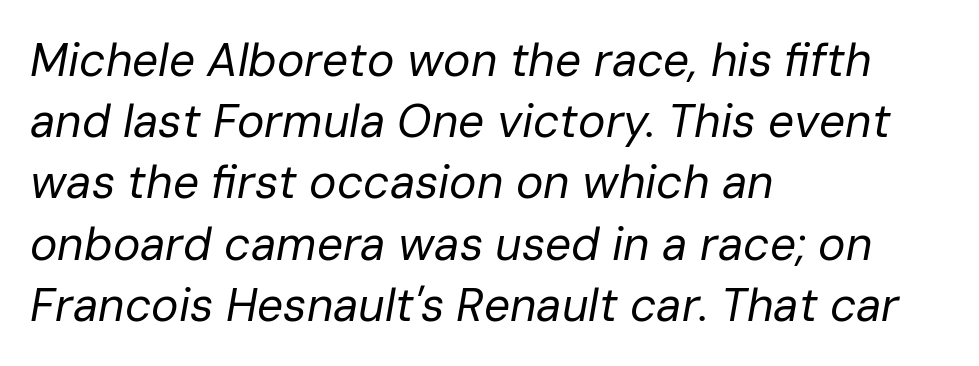
Q: Is the text bold? A: No.
Q: Is the text italic (slanted)? A: Yes, it leans right by about 10 degrees.
Q: Is the text underlined? A: No.
Q: How is the paragraph aligned? A: Left-aligned.
Q: Is the spacing between letters normal or unusually wide? A: Normal.
Q: Is the spacing between lines tight, normal or loose? A: Normal.
Q: Width (condensed, normal, or wide)? A: Normal.
Q: Stroke contrast? A: Low.
Q: x-height? A: Medium.
Q: Monospaced? A: No.
